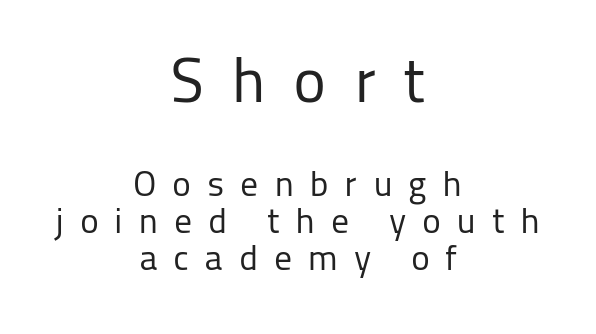
{"serif": "no", "italic": "no", "bold": "no", "weight": "regular", "width": "normal", "stroke_contrast": "low", "x_height": "medium", "monospaced": "no", "underline": "no", "align": "center", "line_spacing": "tight", "line_spacing_ratio": 1.03, "letter_spacing": "wide", "letter_spacing_em": 0.43, "larger_block": "first", "size_ratio": 1.75, "glyph_px": 63}
